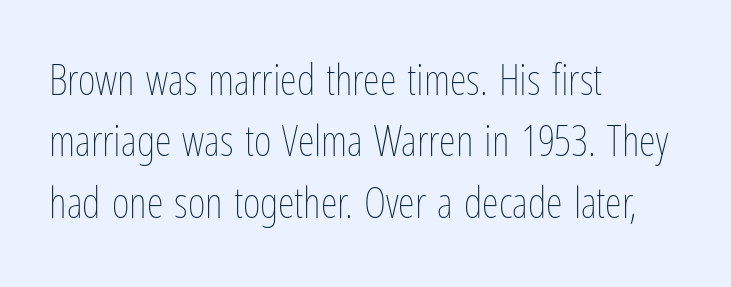
The image shows 43 px thin, condensed type, upright; set left-aligned, normal line spacing (1.43x), normal letter spacing, not underlined; low stroke contrast and a medium x-height.
